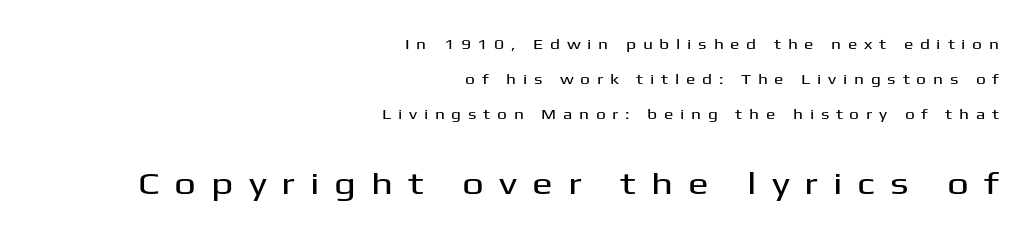
Q: Is the text italic (slanted)? A: No, it is upright.
Q: Is the typeface a serif or a sans-serif typeface? A: Sans-serif.
Q: Is the text underlined? A: No.
Q: How is the paragraph aligned? A: Right-aligned.
Q: Is the spacing between letters normal or unusually wide? A: Unusually wide.
Q: Is the spacing between lines tight, normal or loose? A: Loose.
Q: Which block of text is set in a larger size, the first (top) or the second (bottom)? A: The second (bottom) one.
Q: Width (condensed, normal, or wide)? A: Wide.
Q: Stroke contrast? A: Medium.
Q: x-height? A: Medium.
Q: Monospaced? A: No.
